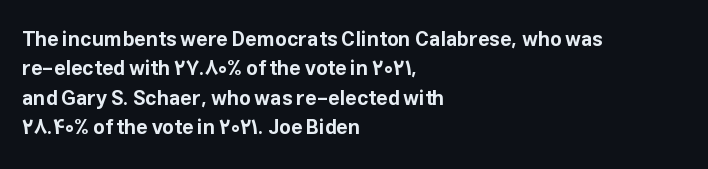
Q: Is the text bold? A: Yes.
Q: Is the text italic (slanted)? A: No, it is upright.
Q: Is the text underlined? A: No.
Q: How is the paragraph aligned? A: Left-aligned.
Q: Is the spacing between letters normal or unusually wide? A: Normal.
Q: Is the spacing between lines tight, normal or loose? A: Normal.
